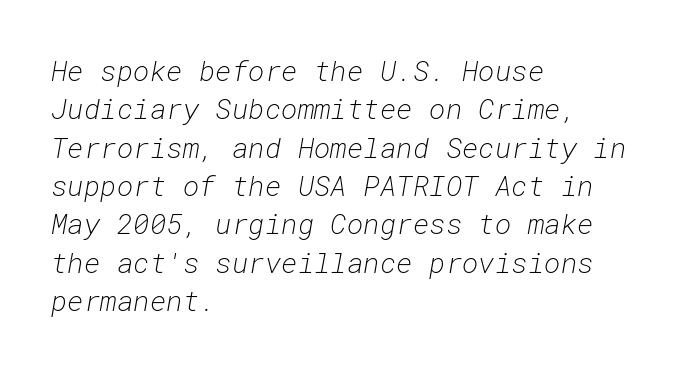
Q: Is the text bold? A: No.
Q: Is the text italic (slanted)? A: Yes, it leans right by about 10 degrees.
Q: Is the text underlined? A: No.
Q: How is the paragraph aligned? A: Left-aligned.
Q: Is the spacing between letters normal or unusually wide? A: Normal.
Q: Is the spacing between lines tight, normal or loose? A: Normal.
Q: Width (condensed, normal, or wide)? A: Normal.
Q: Stroke contrast? A: Low.
Q: x-height? A: Medium.
Q: Monospaced? A: Yes.
